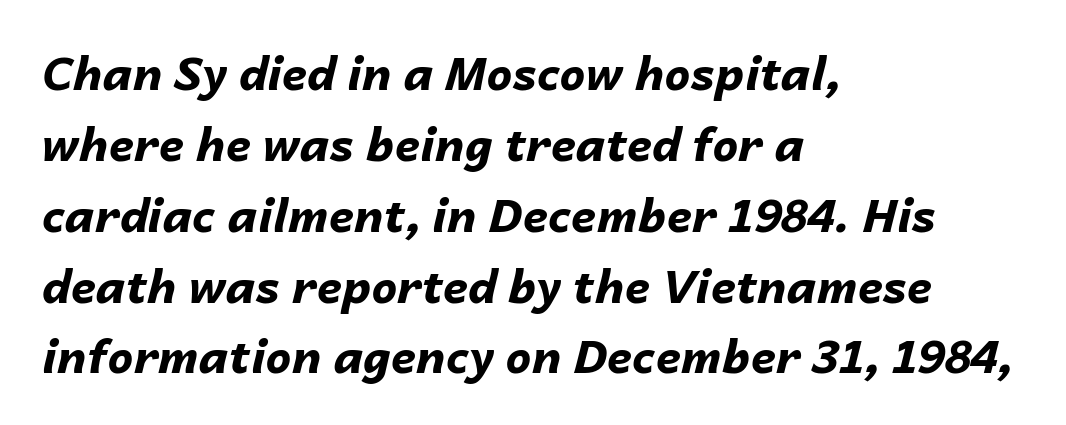
Q: Is the text bold? A: Yes.
Q: Is the text italic (slanted)? A: Yes, it leans right by about 14 degrees.
Q: Is the text underlined? A: No.
Q: How is the paragraph aligned? A: Left-aligned.
Q: Is the spacing between letters normal or unusually wide? A: Normal.
Q: Is the spacing between lines tight, normal or loose? A: Normal.
Q: Width (condensed, normal, or wide)? A: Normal.
Q: Stroke contrast? A: Low.
Q: x-height? A: Medium.
Q: Monospaced? A: No.
